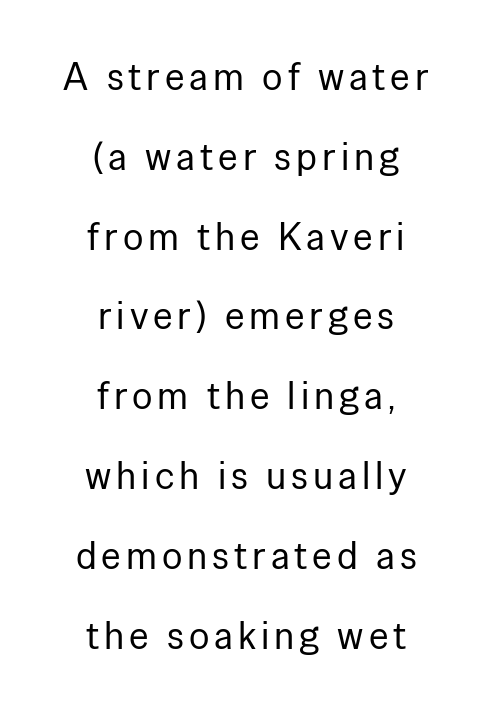
The image shows 38 px regular-weight sans-serif type, upright; set centered, loose line spacing (2.1x), not underlined; low stroke contrast and a medium x-height.
